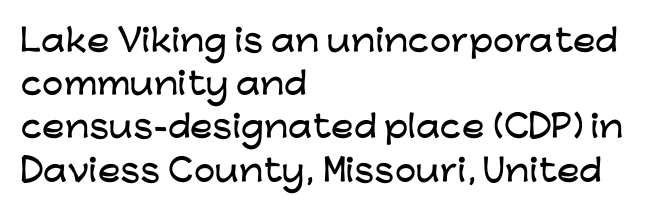
Q: Is the text italic (slanted)? A: No, it is upright.
Q: Is the typeface a serif or a sans-serif typeface? A: Sans-serif.
Q: Is the text underlined? A: No.
Q: How is the paragraph aligned? A: Left-aligned.
Q: Is the spacing between letters normal or unusually wide? A: Normal.
Q: Is the spacing between lines tight, normal or loose? A: Normal.
Q: Width (condensed, normal, or wide)? A: Wide.
Q: Stroke contrast? A: Low.
Q: x-height? A: Medium.
Q: Monospaced? A: No.
